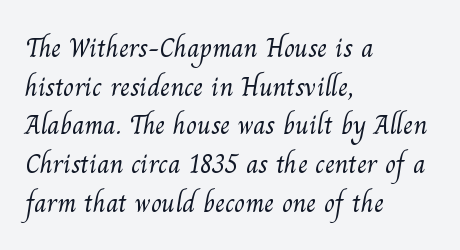
Honestly, there is no underline to notice here at all. In CSS terms this would be text-align: left. Note the varied advance widths — an 'i' is clearly narrower than an 'm'. A normal amount of white space separates one row of letters from the next.
